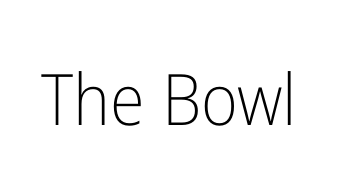
Q: Is the text bold? A: No.
Q: Is the text italic (slanted)? A: No, it is upright.
Q: Is the typeface a serif or a sans-serif typeface? A: Sans-serif.
Q: Is the text underlined? A: No.
Q: Is the spacing between letters normal or unusually wide? A: Normal.
Q: Width (condensed, normal, or wide)? A: Condensed.
Q: Stroke contrast? A: Low.
Q: x-height? A: Medium.
Q: Monospaced? A: No.
